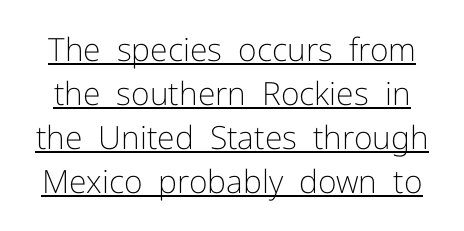
{"serif": "no", "italic": "no", "bold": "no", "weight": "light", "width": "normal", "stroke_contrast": "low", "x_height": "medium", "monospaced": "no", "underline": "yes", "line_spacing": "normal", "line_spacing_ratio": 1.37, "letter_spacing": "normal", "letter_spacing_em": 0.0, "glyph_px": 32}
